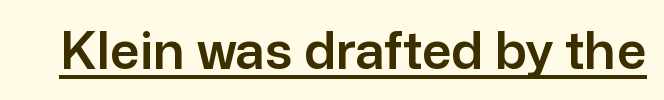
{"serif": "no", "italic": "no", "width": "normal", "stroke_contrast": "low", "x_height": "medium", "monospaced": "no", "underline": "yes", "letter_spacing": "normal", "letter_spacing_em": 0.0, "glyph_px": 52}
